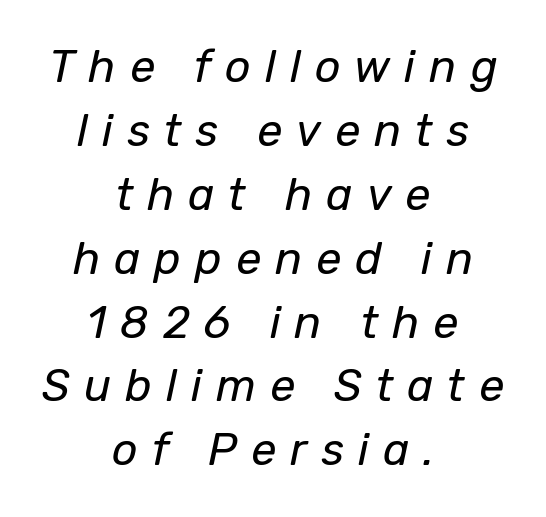
Q: Is the text bold? A: No.
Q: Is the text italic (slanted)? A: Yes, it leans right by about 12 degrees.
Q: Is the text underlined? A: No.
Q: How is the paragraph aligned? A: Centered.
Q: Is the spacing between letters normal or unusually wide? A: Unusually wide.
Q: Is the spacing between lines tight, normal or loose? A: Normal.
Q: Width (condensed, normal, or wide)? A: Normal.
Q: Stroke contrast? A: Low.
Q: x-height? A: Medium.
Q: Monospaced? A: No.
